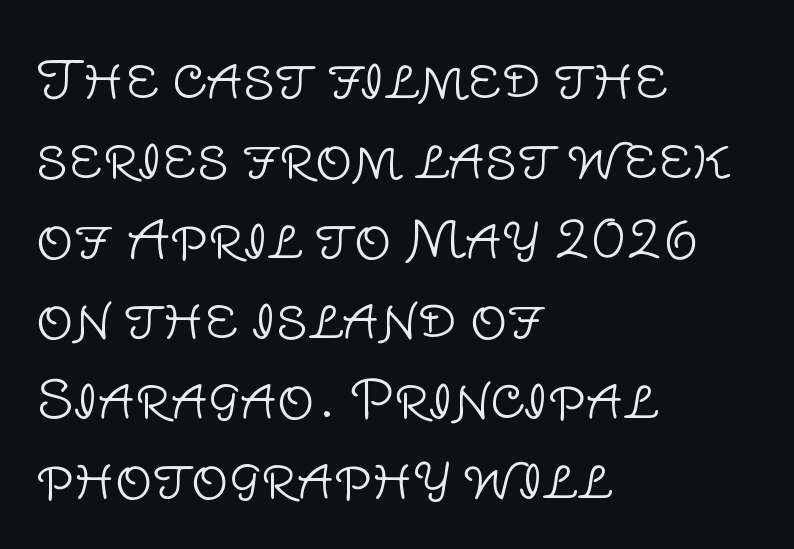
The image shows 52 px light sans-serif type; set left-aligned, normal line spacing (1.54x), normal letter spacing, not underlined; low stroke contrast and a large x-height.
